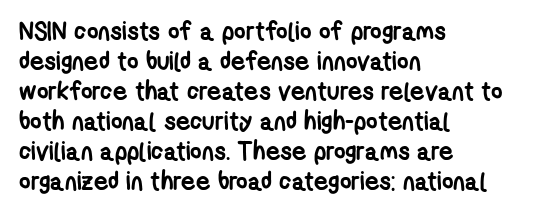
{"bold": "yes", "underline": "no", "align": "left", "line_spacing_ratio": 1.2, "letter_spacing": "normal", "letter_spacing_em": 0.0, "glyph_px": 25}
